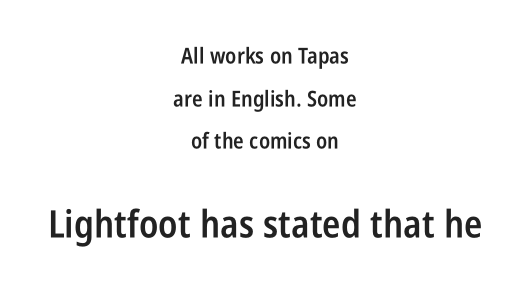
Q: Is the text bold? A: Semi-bold.
Q: Is the text italic (slanted)? A: No, it is upright.
Q: Is the typeface a serif or a sans-serif typeface? A: Sans-serif.
Q: Is the text underlined? A: No.
Q: How is the paragraph aligned? A: Centered.
Q: Is the spacing between letters normal or unusually wide? A: Normal.
Q: Is the spacing between lines tight, normal or loose? A: Loose.
Q: Which block of text is set in a larger size, the first (top) or the second (bottom)? A: The second (bottom) one.
Q: Width (condensed, normal, or wide)? A: Condensed.
Q: Stroke contrast? A: Low.
Q: x-height? A: Large.
Q: Monospaced? A: No.
